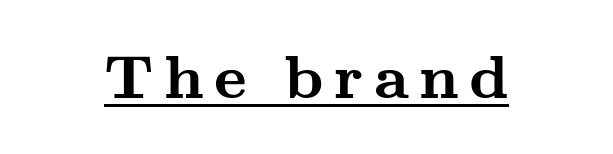
Q: Is the text bold? A: Yes.
Q: Is the text italic (slanted)? A: No, it is upright.
Q: Is the typeface a serif or a sans-serif typeface? A: Serif.
Q: Is the text underlined? A: Yes.
Q: Width (condensed, normal, or wide)? A: Wide.
Q: Stroke contrast? A: Medium.
Q: x-height? A: Small.
Q: Monospaced? A: No.
